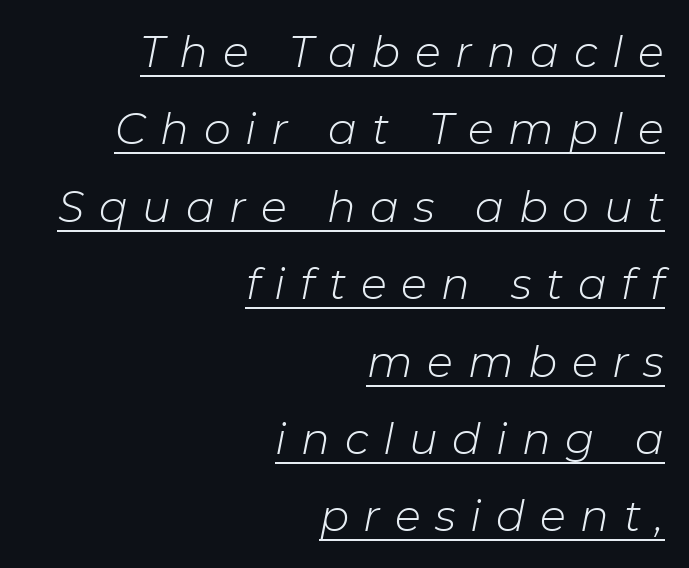
{"italic": "yes", "lean": "right", "slant_degrees": 11, "bold": "no", "weight": "light", "width": "normal", "stroke_contrast": "low", "x_height": "medium", "monospaced": "no", "underline": "yes", "align": "right", "line_spacing_ratio": 1.8, "letter_spacing": "wide", "letter_spacing_em": 0.34, "glyph_px": 43}
